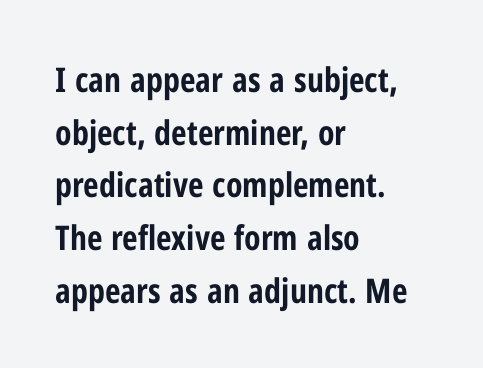
The image shows 34 px bold, condensed sans-serif type, upright; set left-aligned, normal line spacing (1.55x), normal letter spacing, not underlined; low stroke contrast and a medium x-height.
